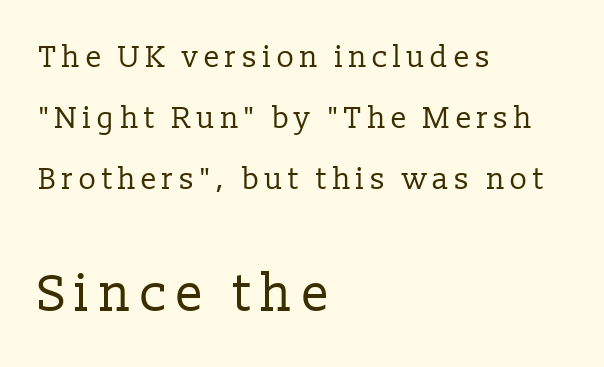
{"serif": "yes", "italic": "no", "bold": "no", "weight": "regular", "width": "normal", "stroke_contrast": "low", "x_height": "medium", "monospaced": "no", "underline": "no", "align": "left", "line_spacing": "loose", "line_spacing_ratio": 2.03, "larger_block": "second", "size_ratio": 1.73, "glyph_px": 52}
